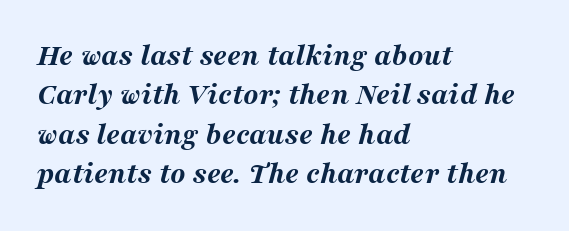
Q: Is the text bold? A: Yes.
Q: Is the text italic (slanted)? A: Yes, it leans right by about 16 degrees.
Q: Is the text underlined? A: No.
Q: How is the paragraph aligned? A: Left-aligned.
Q: Is the spacing between letters normal or unusually wide? A: Normal.
Q: Is the spacing between lines tight, normal or loose? A: Normal.
Q: Width (condensed, normal, or wide)? A: Wide.
Q: Stroke contrast? A: Medium.
Q: x-height? A: Medium.
Q: Monospaced? A: No.
